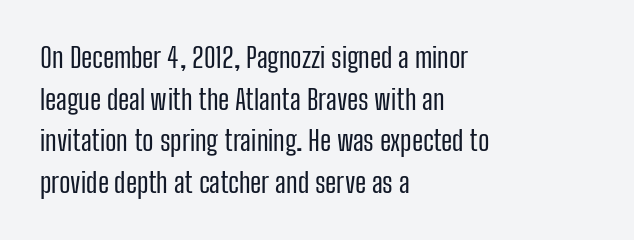
The image shows 28 px regular-weight, condensed sans-serif type, upright; set left-aligned, normal line spacing (1.49x), normal letter spacing, not underlined; low stroke contrast and a medium x-height.
